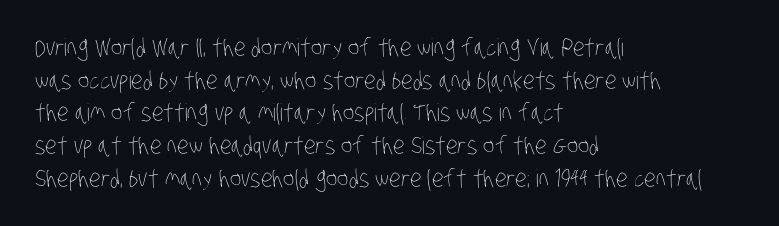
Q: Is the text bold? A: No.
Q: Is the text underlined? A: No.
Q: How is the paragraph aligned? A: Left-aligned.
Q: Is the spacing between letters normal or unusually wide? A: Normal.
Q: Is the spacing between lines tight, normal or loose? A: Normal.
